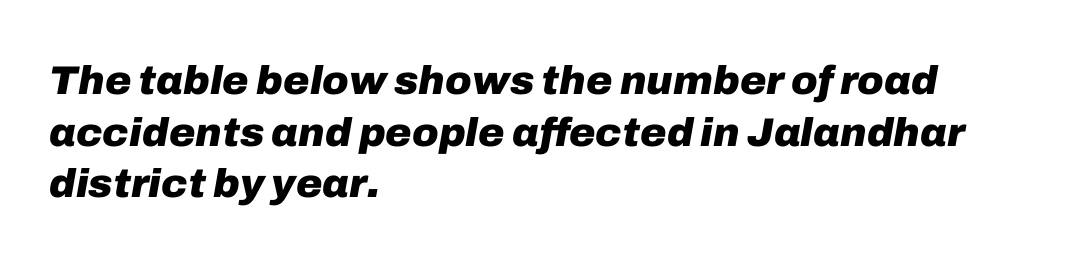
Q: Is the text bold? A: Yes.
Q: Is the text italic (slanted)? A: Yes, it leans right by about 10 degrees.
Q: Is the text underlined? A: No.
Q: How is the paragraph aligned? A: Left-aligned.
Q: Is the spacing between letters normal or unusually wide? A: Normal.
Q: Is the spacing between lines tight, normal or loose? A: Normal.
Q: Width (condensed, normal, or wide)? A: Normal.
Q: Stroke contrast? A: Low.
Q: x-height? A: Medium.
Q: Monospaced? A: No.
